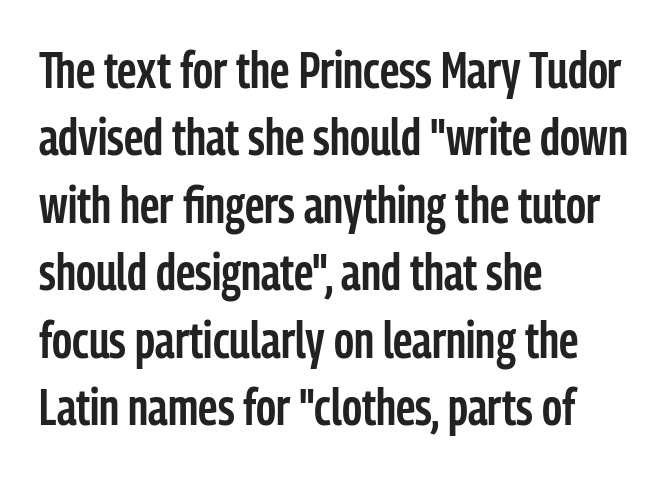
Q: Is the text bold? A: Semi-bold.
Q: Is the text italic (slanted)? A: No, it is upright.
Q: Is the typeface a serif or a sans-serif typeface? A: Sans-serif.
Q: Is the text underlined? A: No.
Q: How is the paragraph aligned? A: Left-aligned.
Q: Is the spacing between letters normal or unusually wide? A: Normal.
Q: Is the spacing between lines tight, normal or loose? A: Normal.
Q: Width (condensed, normal, or wide)? A: Condensed.
Q: Stroke contrast? A: Low.
Q: x-height? A: Medium.
Q: Monospaced? A: No.
